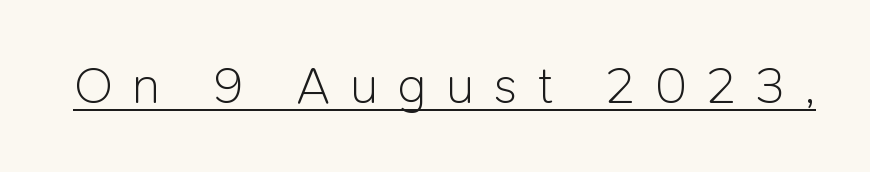
The image shows 52 px light sans-serif type, upright; set unusually wide letter spacing (+0.38 em), underlined; low stroke contrast and a medium x-height.
